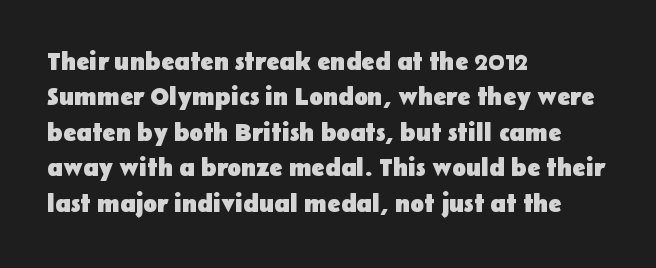
The image shows 25 px bold type, upright; set left-aligned, normal line spacing (1.42x), normal letter spacing, not underlined.
